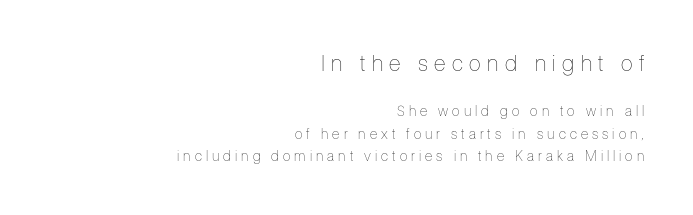
The typesetting does not lean heavy: it is not bold. How are the letters spaced? Widely, with obvious added tracking. Regular leading. Large over small — that's the arrangement of the two blocks here. Horizontal alignment here is rightward, an uncommon choice for prose. This is the regular roman posture of the typeface.
